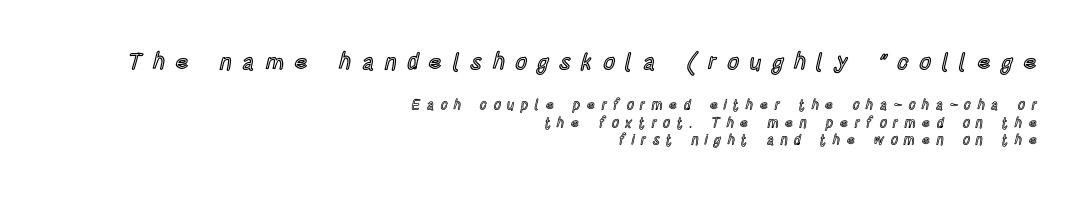
The image shows 23 px text type; set right-aligned, normal line spacing (1.25x), unusually wide letter spacing (+0.46 em), not underlined; the first (top) block is 1.64x larger.
